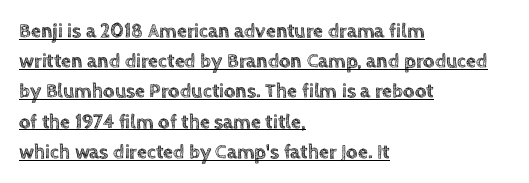
The image shows 20 px text type, upright; set left-aligned, normal line spacing (1.51x), normal letter spacing, underlined.
